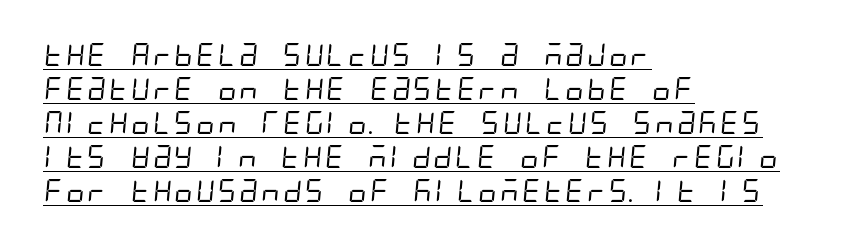
Q: Is the text bold? A: No.
Q: Is the text underlined? A: Yes.
Q: How is the paragraph aligned? A: Left-aligned.
Q: Is the spacing between letters normal or unusually wide? A: Normal.
Q: Is the spacing between lines tight, normal or loose? A: Normal.
